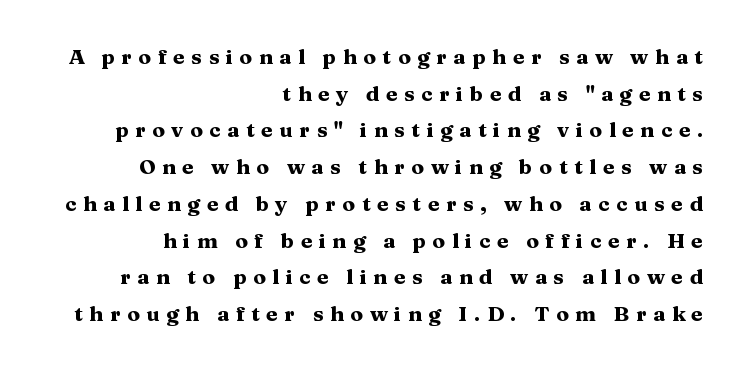
Q: Is the text bold? A: Yes.
Q: Is the text italic (slanted)? A: No, it is upright.
Q: Is the text underlined? A: No.
Q: How is the paragraph aligned? A: Right-aligned.
Q: Is the spacing between letters normal or unusually wide? A: Unusually wide.
